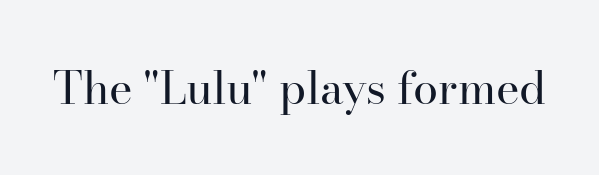
The image shows 45 px regular-weight serif type, upright; set normal letter spacing, not underlined; high stroke contrast and a small x-height.
